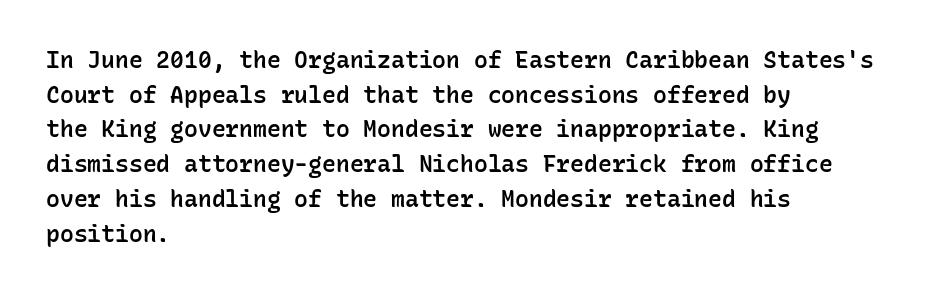
The image shows 23 px text type, upright; set left-aligned, normal line spacing (1.51x), normal letter spacing, not underlined.
